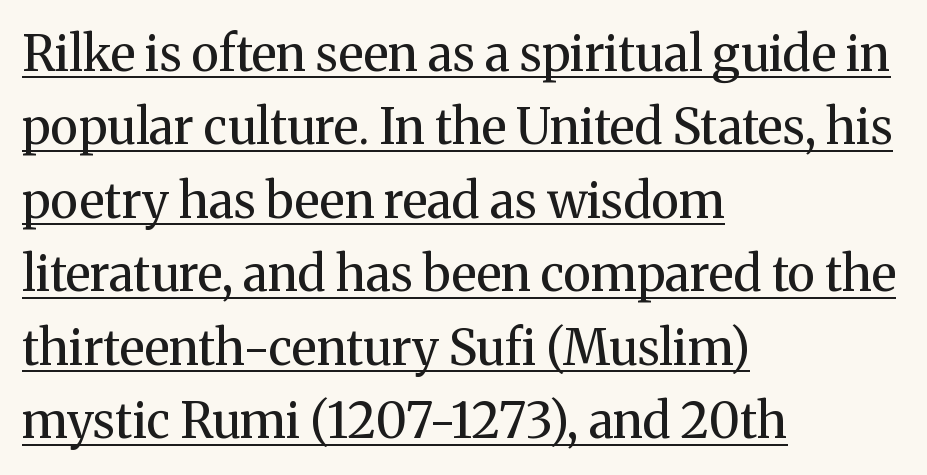
A quiet, ordinary-to-light weight characterises the typeface. The passage shown is typed in a proportional face where columns would drift. What's the leading like? Ordinary, nothing unusual. The lettering holds an erect, upright posture throughout. The designer went with a serif here, giving each stem small feet. Reading down the block, your eye returns to a fixed left position each line.
